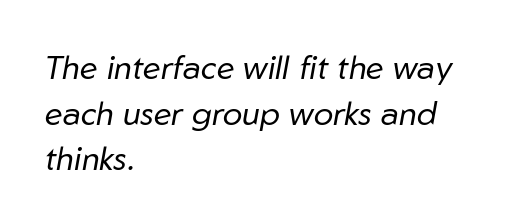
Q: Is the text bold? A: No.
Q: Is the text italic (slanted)? A: Yes, it leans right by about 10 degrees.
Q: Is the text underlined? A: No.
Q: How is the paragraph aligned? A: Left-aligned.
Q: Is the spacing between letters normal or unusually wide? A: Normal.
Q: Is the spacing between lines tight, normal or loose? A: Normal.
Q: Width (condensed, normal, or wide)? A: Normal.
Q: Stroke contrast? A: Low.
Q: x-height? A: Medium.
Q: Monospaced? A: No.
